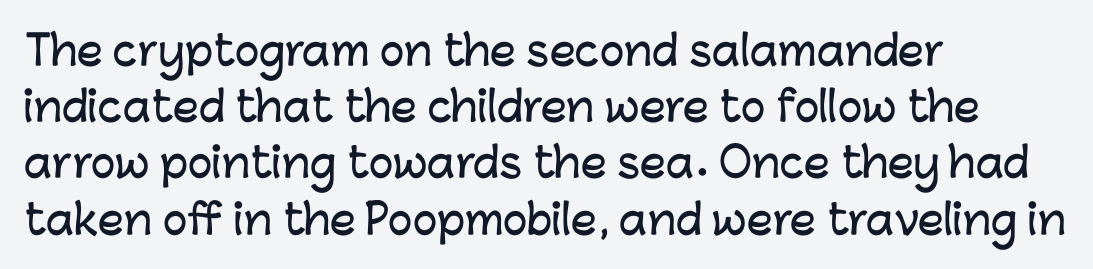
Type without underlining. Alignment: flush left. Observe the absence of serifs on each vertical stroke in this sample. Think of a printed novel: that variable character pitch is what you see here. How would I describe the line gaps? Plain and ordinary. This rendering leaves character spacing at its baseline value.
